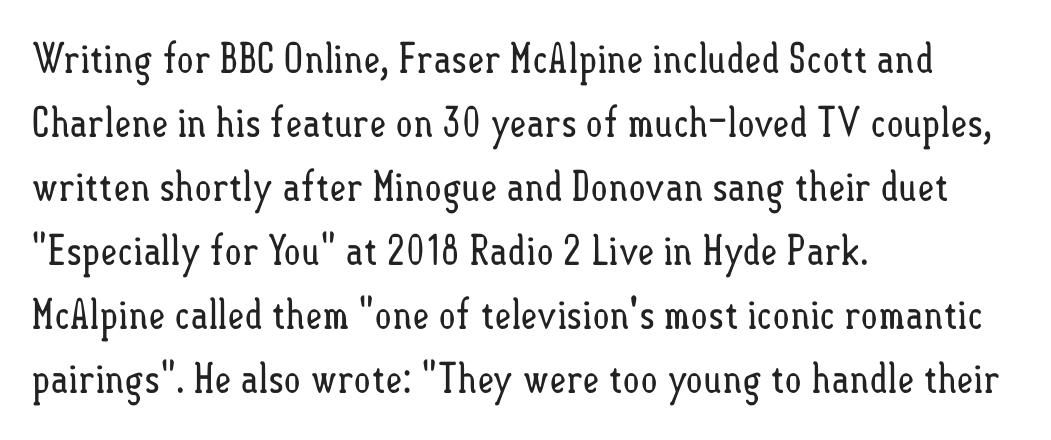
Q: Is the text bold? A: No.
Q: Is the text italic (slanted)? A: No, it is upright.
Q: Is the text underlined? A: No.
Q: How is the paragraph aligned? A: Left-aligned.
Q: Is the spacing between letters normal or unusually wide? A: Normal.
Q: Is the spacing between lines tight, normal or loose? A: Normal.
Q: Width (condensed, normal, or wide)? A: Condensed.
Q: Stroke contrast? A: Low.
Q: x-height? A: Small.
Q: Monospaced? A: No.
